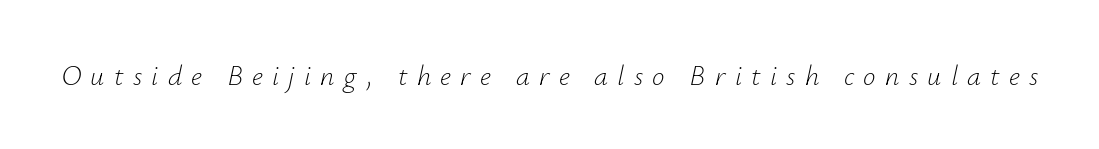
The baseline area is clear. The typesetting does not lean heavy: it is not bold. How are the letters spaced? Widely, with obvious added tracking. The rendering uses natural spacing where letterforms have individual widths. Tall strokes in this sample are angled rather than plumb.
